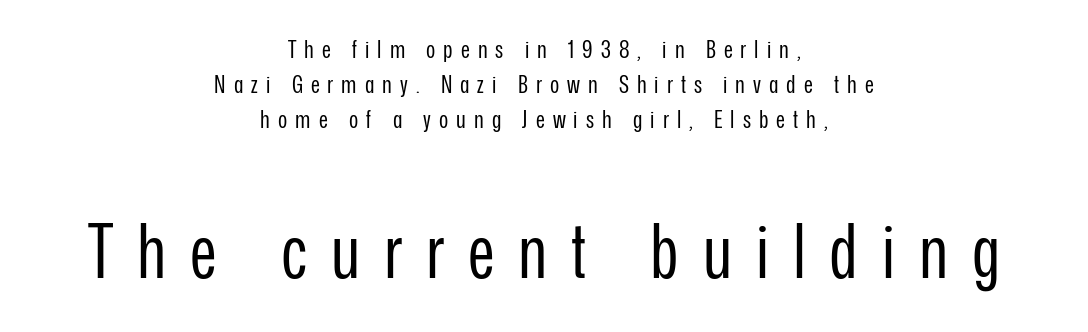
The image shows 75 px regular-weight, condensed sans-serif type, upright; set centered, normal line spacing (1.41x), unusually wide letter spacing (+0.32 em), not underlined; the second (bottom) block is 3.0x larger; low stroke contrast and a medium x-height.
